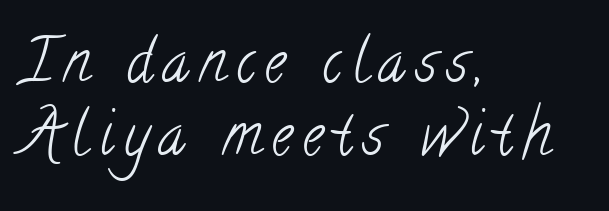
The image shows 60 px light, condensed type; set left-aligned, line spacing 1.21x, not underlined; low stroke contrast and a small x-height.
